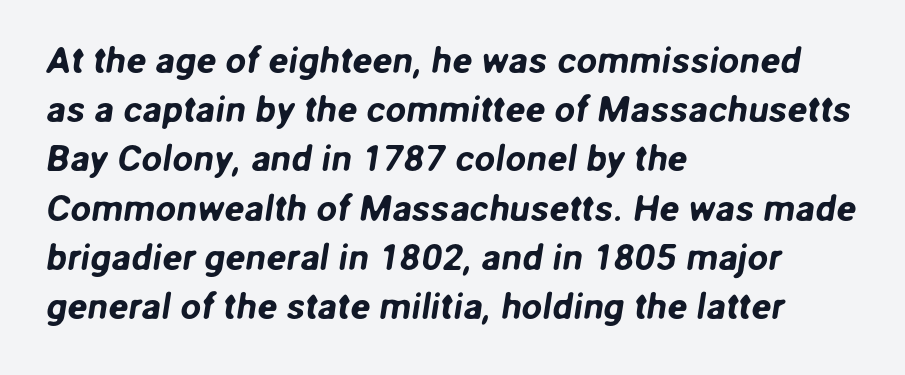
Q: Is the typeface a serif or a sans-serif typeface? A: Sans-serif.
Q: Is the text underlined? A: No.
Q: How is the paragraph aligned? A: Left-aligned.
Q: Is the spacing between letters normal or unusually wide? A: Normal.
Q: Is the spacing between lines tight, normal or loose? A: Normal.
Q: Width (condensed, normal, or wide)? A: Normal.
Q: Stroke contrast? A: Low.
Q: x-height? A: Medium.
Q: Monospaced? A: No.
